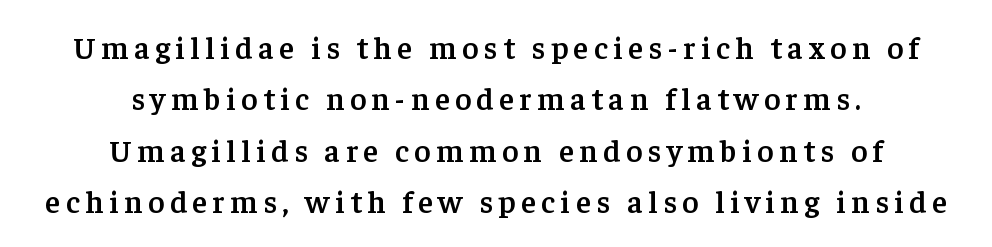
The image shows 31 px semibold serif type, upright; set centered, normal line spacing (1.66x), not underlined; low stroke contrast and a medium x-height.
